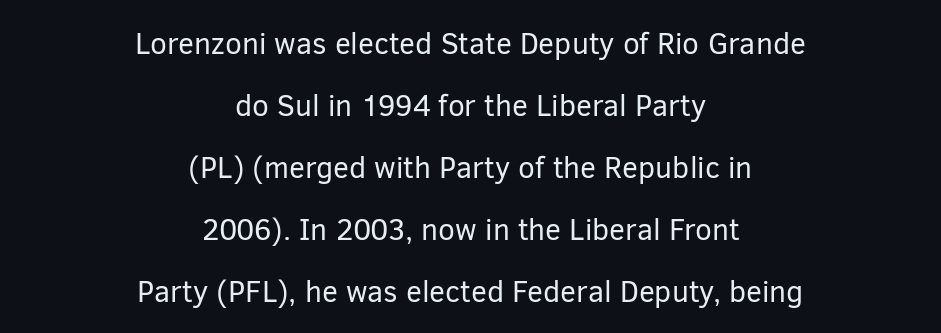
The area under the type is left untouched. Is this a fixed-width face? No — the glyphs have proportional, varying widths. Typographically, this falls in the sans-serif category. The paragraph shown floats in the horizontal middle. Reading down the column, the eye jumps a long way to each next line.
